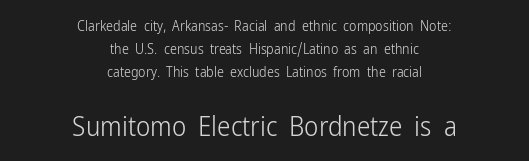
Decoration check: the copy has no underline. Leftover space on each line is divided equally before and after the words. Designer's note — italics off, roman on. The more generous point size was reserved for the lower chunk. Heaviness? Minimal to ordinary, like unemphasized prose.
